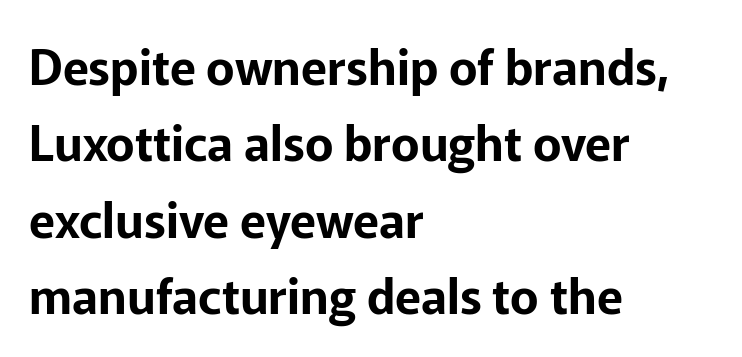
The image shows 48 px sans-serif type, upright; set left-aligned, normal line spacing (1.59x), normal letter spacing, not underlined; low stroke contrast and a medium x-height.
